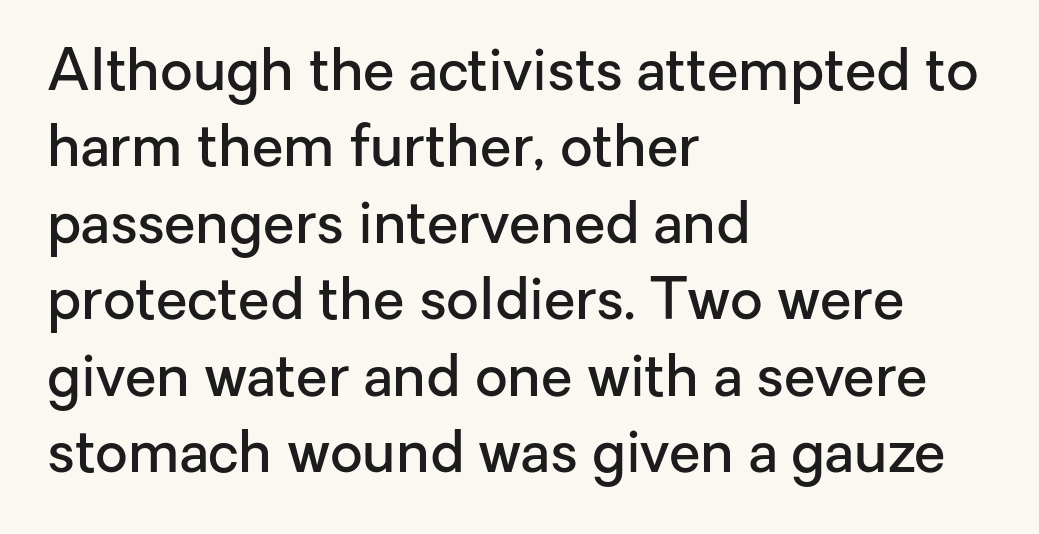
Q: Is the text bold? A: Semi-bold.
Q: Is the text italic (slanted)? A: No, it is upright.
Q: Is the typeface a serif or a sans-serif typeface? A: Sans-serif.
Q: Is the text underlined? A: No.
Q: How is the paragraph aligned? A: Left-aligned.
Q: Is the spacing between letters normal or unusually wide? A: Normal.
Q: Is the spacing between lines tight, normal or loose? A: Normal.
Q: Width (condensed, normal, or wide)? A: Normal.
Q: Stroke contrast? A: Low.
Q: x-height? A: Medium.
Q: Monospaced? A: No.
